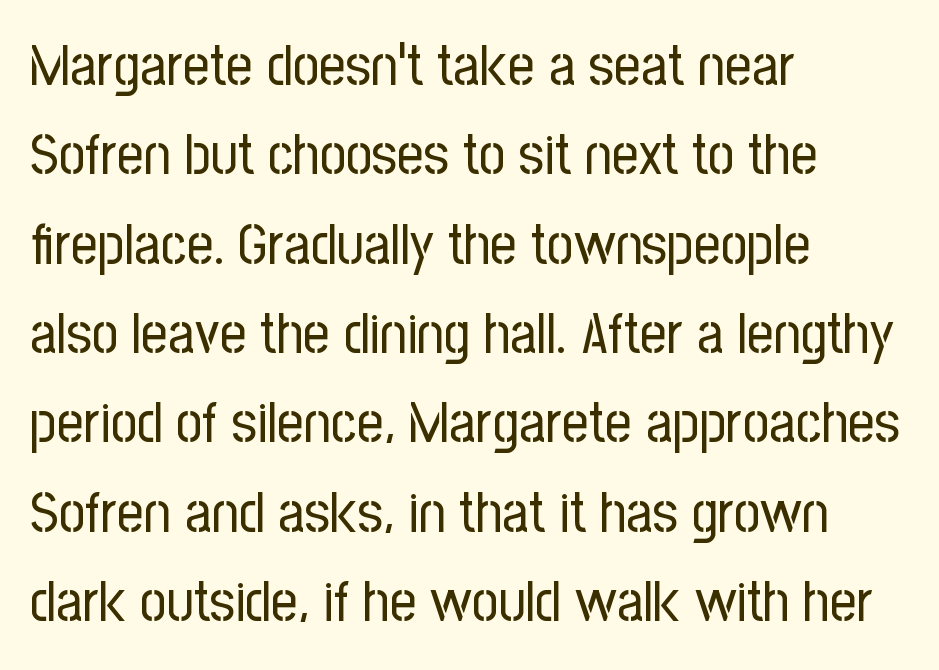
Short note: letters normally spaced. Spacing verdict: proportional, widths tailored to each character. Short and long lines alike share a common starting point at left. The cut favours lightness, reaching ordinary text weight at its darkest. In terms of leading, this rendering sits right in the middle. Designer's note — italics off, roman on.
